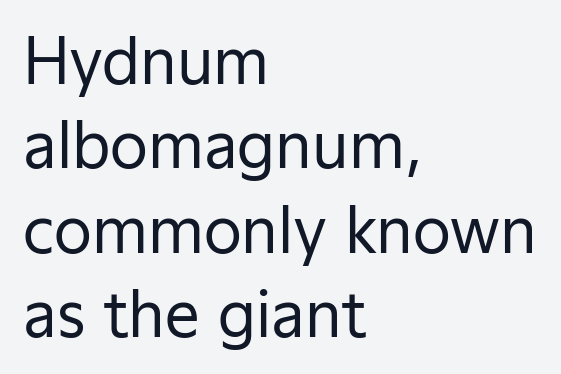
Observe the absence of serifs on each vertical stroke in this sample. Ink coverage per letter is moderate at most. Is this a fixed-width face? No — the glyphs have proportional, varying widths. Where is the straight margin? On the left. A normal amount of white space separates one row of letters from the next.
